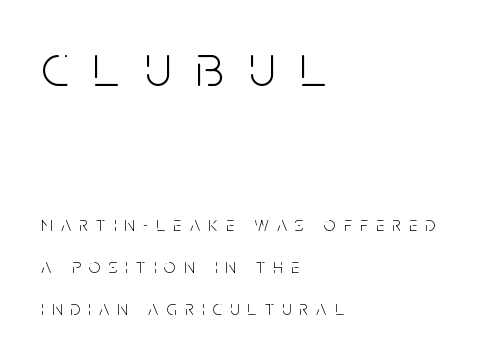
Q: Is the text bold? A: No.
Q: Is the text italic (slanted)? A: No, it is upright.
Q: Is the typeface a serif or a sans-serif typeface? A: Sans-serif.
Q: Is the text underlined? A: No.
Q: How is the paragraph aligned? A: Left-aligned.
Q: Is the spacing between letters normal or unusually wide? A: Unusually wide.
Q: Is the spacing between lines tight, normal or loose? A: Loose.
Q: Which block of text is set in a larger size, the first (top) or the second (bottom)? A: The first (top) one.
Q: Width (condensed, normal, or wide)? A: Condensed.
Q: Stroke contrast? A: Low.
Q: x-height? A: Large.
Q: Monospaced? A: No.
